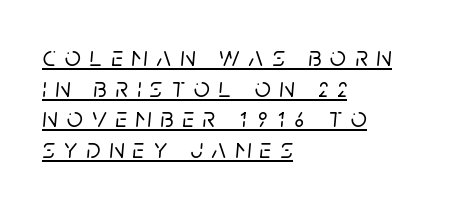
Rendered with sloped, italic letterforms. Line beginnings align vertically; line endings do not. The vertical gap from one line to the next is small. Letter spacing: wide. Spacing verdict: proportional, widths tailored to each character. Looks like someone drew a line under every word here.
